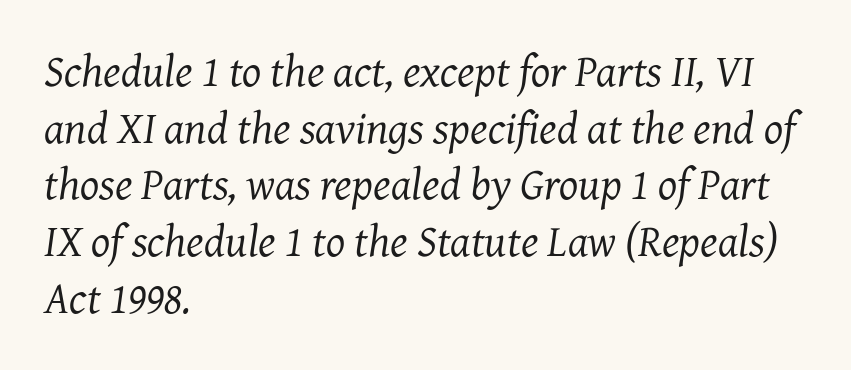
{"serif": "yes", "italic": "yes", "lean": "right", "slant_degrees": 7, "bold": "no", "weight": "regular", "width": "normal", "stroke_contrast": "medium", "x_height": "medium", "monospaced": "no", "underline": "no", "align": "left", "line_spacing": "normal", "line_spacing_ratio": 1.26, "letter_spacing": "normal", "letter_spacing_em": 0.0, "glyph_px": 45}
